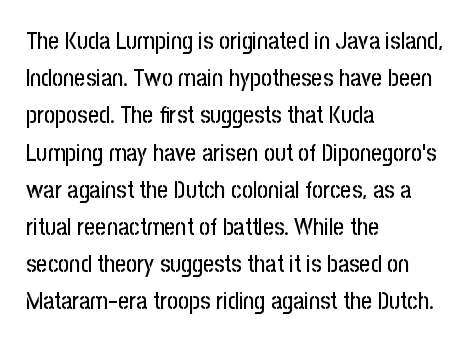
{"italic": "no", "underline": "no", "align": "left", "line_spacing": "normal", "line_spacing_ratio": 1.55, "letter_spacing": "normal", "letter_spacing_em": 0.0, "glyph_px": 24}
